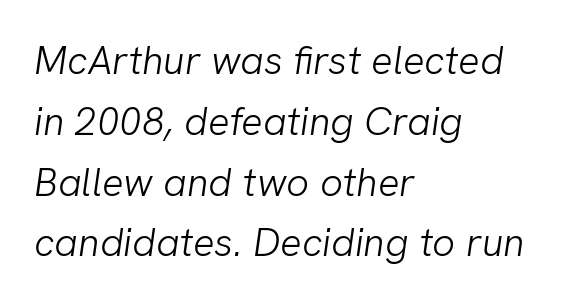
{"serif": "no", "bold": "no", "weight": "light", "width": "normal", "stroke_contrast": "low", "x_height": "medium", "monospaced": "no", "underline": "no", "align": "left", "line_spacing": "normal", "line_spacing_ratio": 1.52, "letter_spacing": "normal", "letter_spacing_em": 0.0, "glyph_px": 40}
